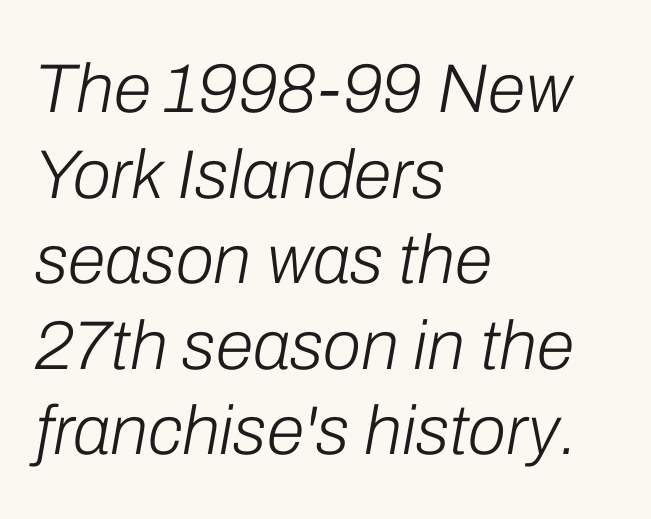
The rendering keeps characters at their native spacing. Emphasis-style slanted type is in use. Clear beneath every line of the passage. Spacing verdict: proportional, widths tailored to each character.
